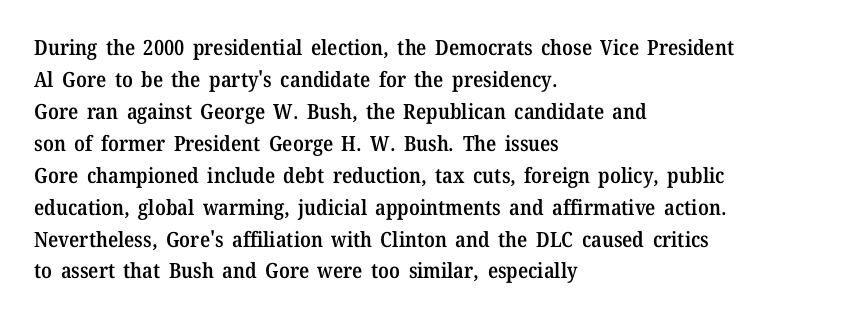
The image shows 21 px text type, upright; set left-aligned, normal line spacing (1.52x), normal letter spacing, not underlined.
